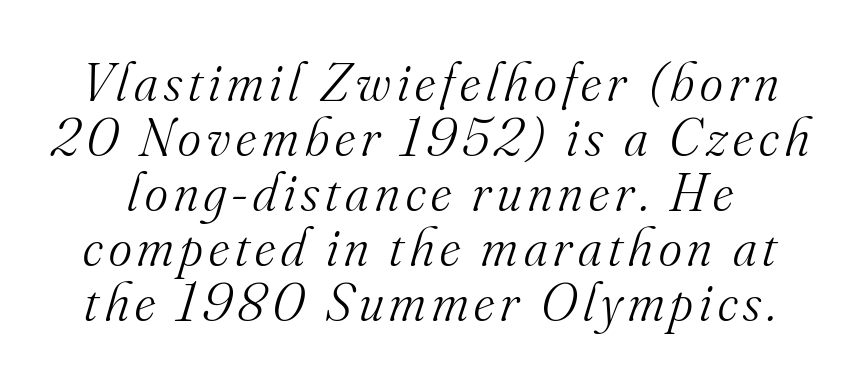
Q: Is the text bold? A: No.
Q: Is the text italic (slanted)? A: Yes, it leans right by about 16 degrees.
Q: Is the typeface a serif or a sans-serif typeface? A: Serif.
Q: Is the text underlined? A: No.
Q: Is the spacing between lines tight, normal or loose? A: Tight.
Q: Width (condensed, normal, or wide)? A: Normal.
Q: Stroke contrast? A: Medium.
Q: x-height? A: Small.
Q: Monospaced? A: No.
